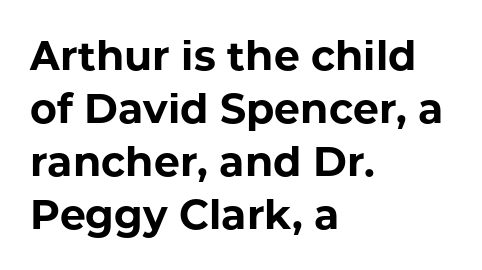
{"serif": "no", "italic": "no", "bold": "yes", "weight": "bold", "width": "normal", "stroke_contrast": "low", "x_height": "medium", "monospaced": "no", "underline": "no", "align": "left", "line_spacing": "normal", "line_spacing_ratio": 1.29, "letter_spacing": "normal", "letter_spacing_em": 0.0, "glyph_px": 41}
